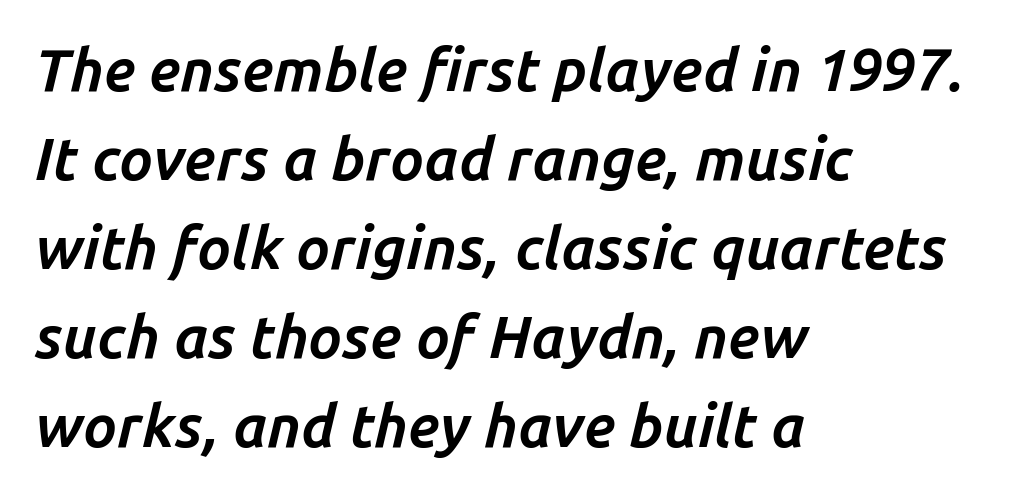
Q: Is the text bold? A: Yes.
Q: Is the text italic (slanted)? A: Yes, it leans right by about 14 degrees.
Q: Is the text underlined? A: No.
Q: How is the paragraph aligned? A: Left-aligned.
Q: Is the spacing between letters normal or unusually wide? A: Normal.
Q: Is the spacing between lines tight, normal or loose? A: Normal.
Q: Width (condensed, normal, or wide)? A: Normal.
Q: Stroke contrast? A: Low.
Q: x-height? A: Medium.
Q: Monospaced? A: No.
